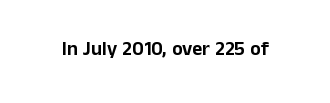
Q: Is the text italic (slanted)? A: No, it is upright.
Q: Is the text underlined? A: No.
Q: Is the spacing between letters normal or unusually wide? A: Normal.
